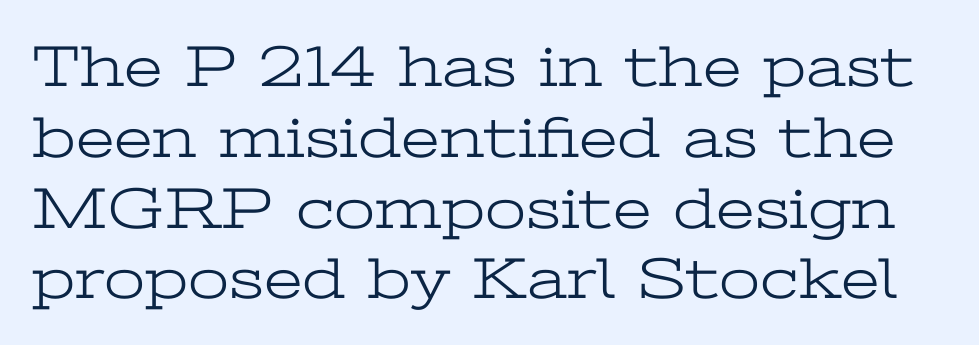
{"serif": "yes", "italic": "no", "bold": "no", "weight": "light", "width": "wide", "stroke_contrast": "low", "x_height": "medium", "monospaced": "no", "underline": "no", "line_spacing_ratio": 1.2, "letter_spacing": "normal", "letter_spacing_em": 0.0, "glyph_px": 59}
